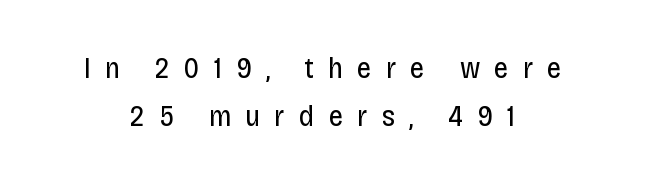
Do the characters align in a grid? No, the font is proportional. Stroke mass is kept to a normal reading level or below. Layout note: lines centered. The type sits square on the baseline with zero lean.
